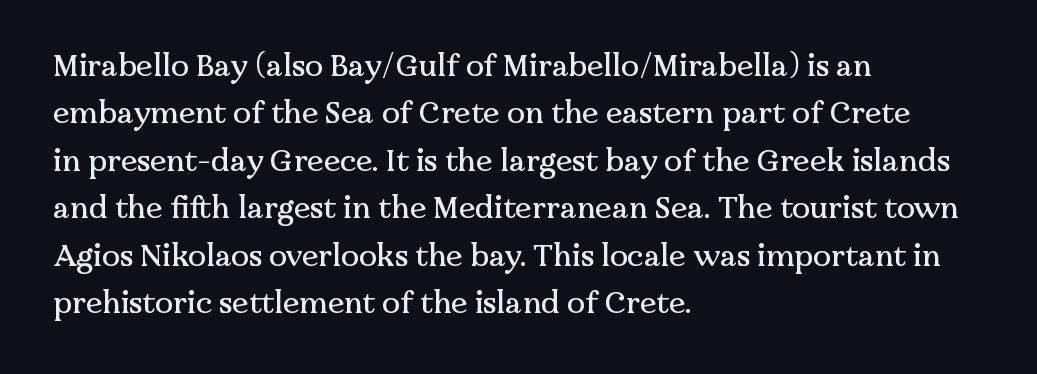
{"serif": "yes", "italic": "no", "width": "normal", "stroke_contrast": "medium", "x_height": "medium", "monospaced": "no", "underline": "no", "align": "left", "line_spacing": "normal", "line_spacing_ratio": 1.58, "letter_spacing": "normal", "letter_spacing_em": 0.0, "glyph_px": 30}
